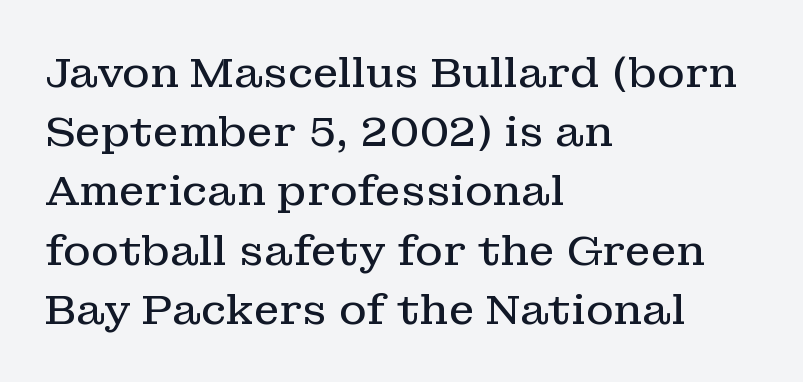
{"serif": "yes", "italic": "no", "bold": "no", "weight": "regular", "width": "normal", "stroke_contrast": "low", "x_height": "medium", "monospaced": "no", "underline": "no", "align": "left", "line_spacing": "normal", "line_spacing_ratio": 1.41, "letter_spacing": "normal", "letter_spacing_em": 0.0, "glyph_px": 42}
